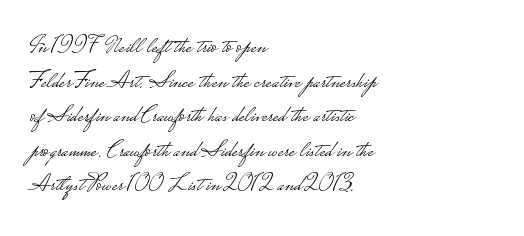
Regarding leading, the lines here are spaced in the standard way. The letters look calm and open, with moderate or lighter stems. Layout note: lines flush left. The rendering keeps characters at their native spacing. Underline: absent.
